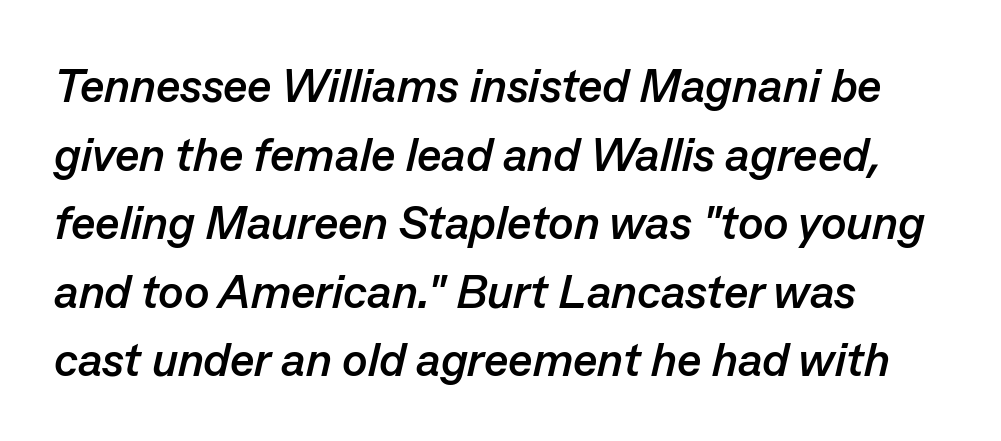
Q: Is the text bold? A: Yes.
Q: Is the text italic (slanted)? A: Yes, it leans right by about 13 degrees.
Q: Is the text underlined? A: No.
Q: How is the paragraph aligned? A: Left-aligned.
Q: Is the spacing between letters normal or unusually wide? A: Normal.
Q: Is the spacing between lines tight, normal or loose? A: Normal.
Q: Width (condensed, normal, or wide)? A: Normal.
Q: Stroke contrast? A: Low.
Q: x-height? A: Medium.
Q: Monospaced? A: No.
